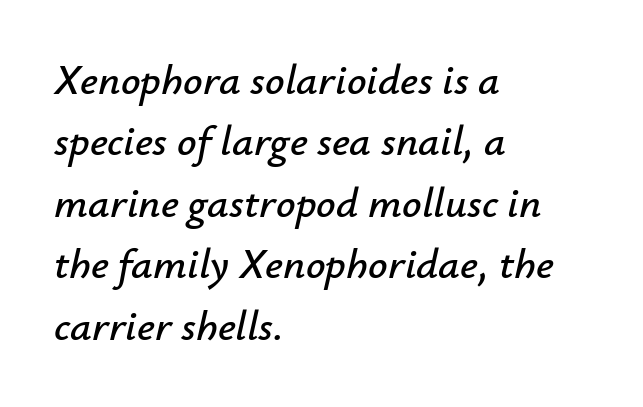
{"italic": "yes", "lean": "right", "slant_degrees": 12, "width": "normal", "stroke_contrast": "low", "x_height": "small", "monospaced": "no", "underline": "no", "align": "left", "line_spacing": "normal", "line_spacing_ratio": 1.43, "letter_spacing": "normal", "letter_spacing_em": 0.0, "glyph_px": 43}
